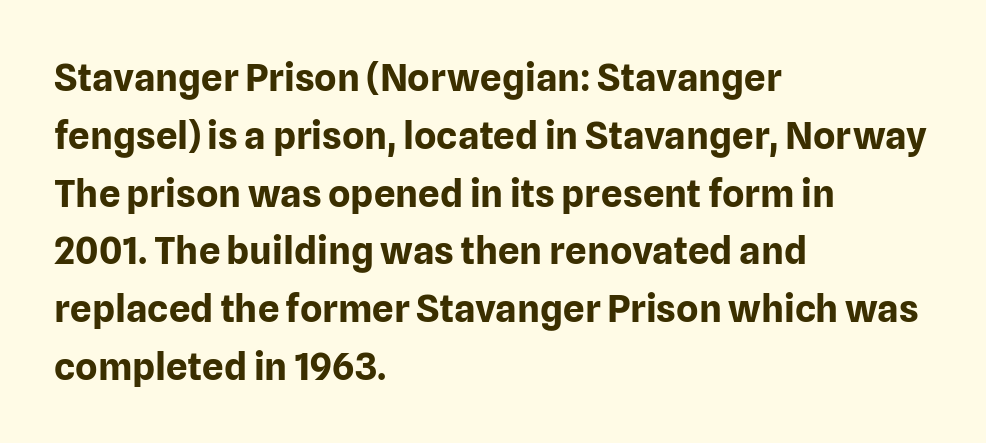
The image shows 38 px bold sans-serif type, upright; set left-aligned, normal line spacing (1.52x), normal letter spacing, not underlined; low stroke contrast and a medium x-height.
